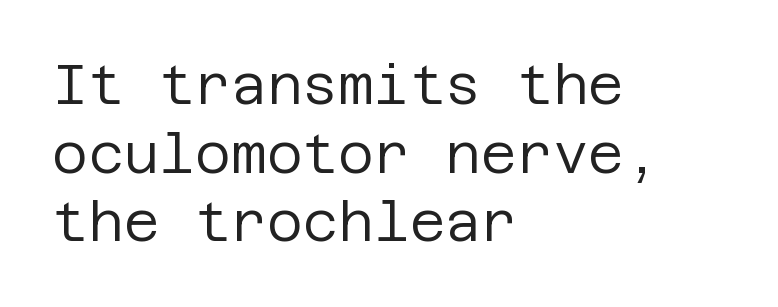
Q: Is the text bold? A: No.
Q: Is the text italic (slanted)? A: No, it is upright.
Q: Is the typeface a serif or a sans-serif typeface? A: Sans-serif.
Q: Is the text underlined? A: No.
Q: How is the paragraph aligned? A: Left-aligned.
Q: Is the spacing between letters normal or unusually wide? A: Normal.
Q: Is the spacing between lines tight, normal or loose? A: Normal.
Q: Width (condensed, normal, or wide)? A: Normal.
Q: Stroke contrast? A: Low.
Q: x-height? A: Large.
